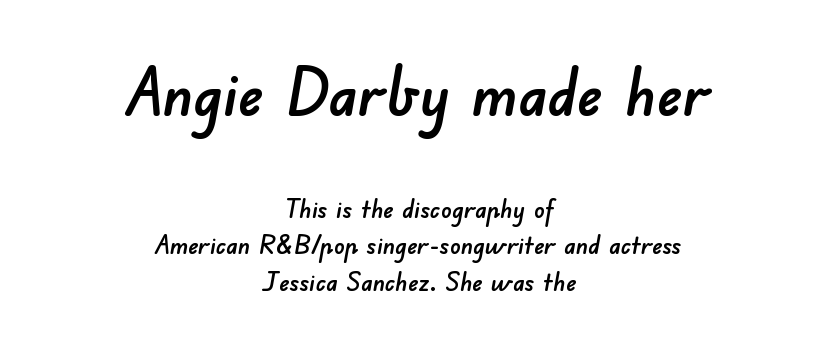
Here the glyphs are tracked normally, forming tight word shapes. Evenly set lines give the paragraph a standard silhouette. Size contrast runs from large at the top to small at the bottom. Descenders are the only things crossing below the line. Note the varied advance widths — an 'i' is clearly narrower than an 'm'. Visually the block forms a symmetrical silhouette, jagged on both flanks.
